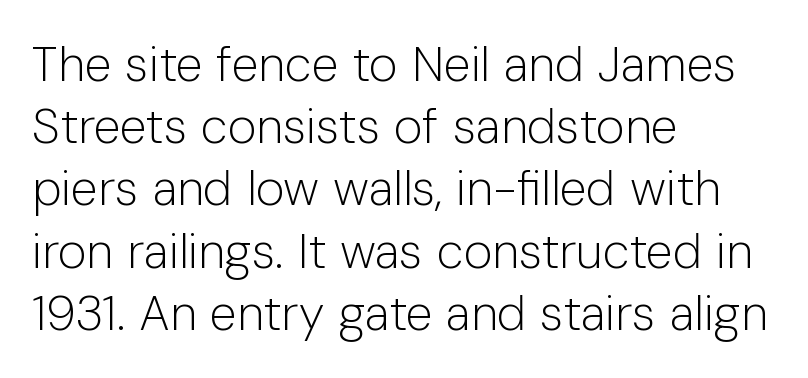
{"serif": "no", "italic": "no", "bold": "no", "weight": "light", "width": "normal", "stroke_contrast": "low", "x_height": "medium", "monospaced": "no", "underline": "no", "align": "left", "line_spacing": "normal", "line_spacing_ratio": 1.27, "letter_spacing": "normal", "letter_spacing_em": 0.0, "glyph_px": 49}
